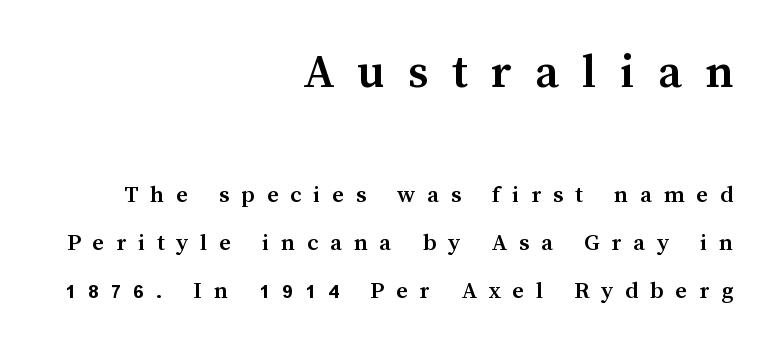
{"italic": "no", "bold": "yes", "weight": "semibold", "width": "normal", "stroke_contrast": "medium", "x_height": "medium", "monospaced": "no", "underline": "no", "align": "right", "line_spacing": "loose", "line_spacing_ratio": 1.91, "letter_spacing": "wide", "letter_spacing_em": 0.47, "larger_block": "first", "size_ratio": 2.0, "glyph_px": 50}
